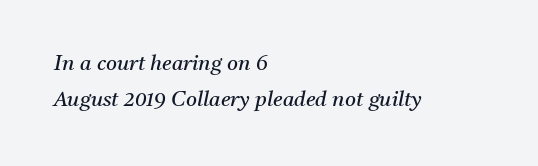
The image shows 21 px text type, italic (leaning right); set left-aligned, line spacing 1.71x, normal letter spacing, not underlined.
